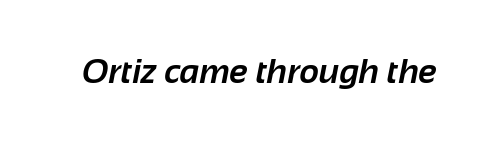
{"serif": "no", "bold": "yes", "weight": "bold", "width": "normal", "stroke_contrast": "low", "x_height": "medium", "monospaced": "no", "underline": "no", "letter_spacing": "normal", "letter_spacing_em": 0.0, "glyph_px": 34}
